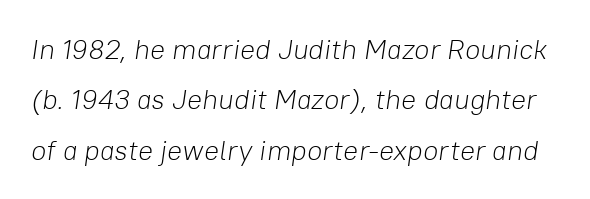
Q: Is the text bold? A: No.
Q: Is the text italic (slanted)? A: Yes, it leans right by about 8 degrees.
Q: Is the text underlined? A: No.
Q: Is the spacing between letters normal or unusually wide? A: Normal.
Q: Width (condensed, normal, or wide)? A: Normal.
Q: Stroke contrast? A: Low.
Q: x-height? A: Medium.
Q: Monospaced? A: No.
